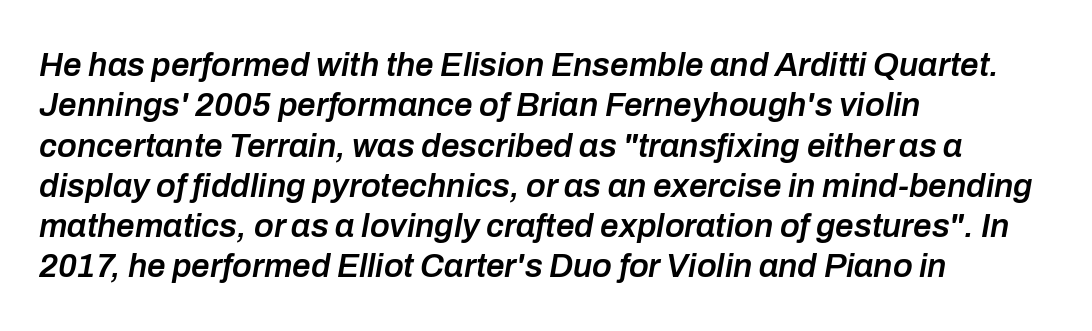
Q: Is the text bold? A: Semi-bold.
Q: Is the text italic (slanted)? A: Yes, it leans right by about 10 degrees.
Q: Is the text underlined? A: No.
Q: How is the paragraph aligned? A: Left-aligned.
Q: Is the spacing between letters normal or unusually wide? A: Normal.
Q: Width (condensed, normal, or wide)? A: Normal.
Q: Stroke contrast? A: Low.
Q: x-height? A: Medium.
Q: Monospaced? A: No.
